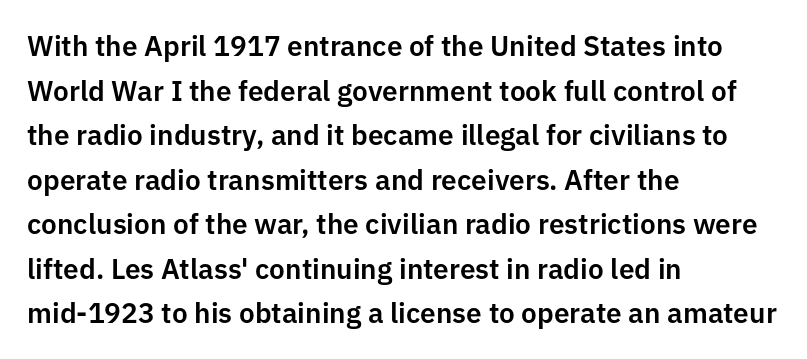
Q: Is the text italic (slanted)? A: No, it is upright.
Q: Is the typeface a serif or a sans-serif typeface? A: Sans-serif.
Q: Is the text underlined? A: No.
Q: How is the paragraph aligned? A: Left-aligned.
Q: Is the spacing between letters normal or unusually wide? A: Normal.
Q: Is the spacing between lines tight, normal or loose? A: Normal.
Q: Width (condensed, normal, or wide)? A: Normal.
Q: Stroke contrast? A: Low.
Q: x-height? A: Medium.
Q: Monospaced? A: No.
